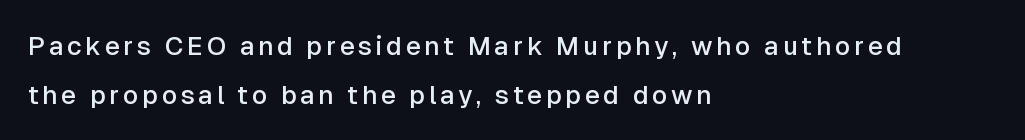
{"italic": "no", "bold": "semi", "underline": "no", "align": "left", "line_spacing_ratio": 1.87, "glyph_px": 26}
